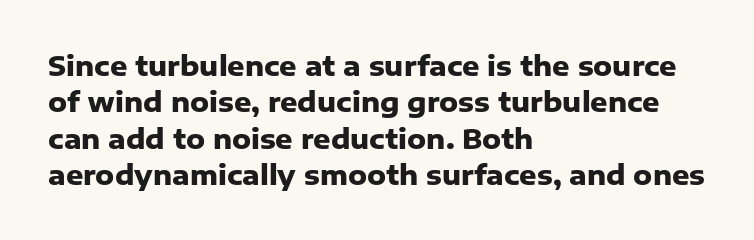
Q: Is the text bold? A: Yes.
Q: Is the text italic (slanted)? A: No, it is upright.
Q: Is the text underlined? A: No.
Q: How is the paragraph aligned? A: Left-aligned.
Q: Is the spacing between letters normal or unusually wide? A: Normal.
Q: Is the spacing between lines tight, normal or loose? A: Normal.
